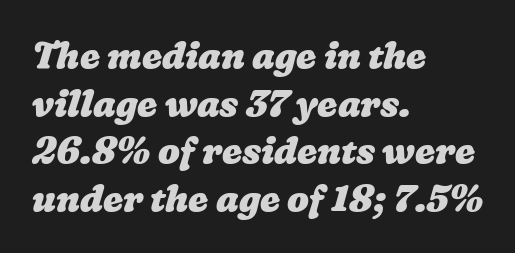
A dark, heavy texture on the line: the type is bold. These lines keep a tight, regular rhythm from letter to letter. The lines are quadded left. A bare baseline throughout the passage. Do the characters align in a grid? No, the font is proportional. Quick note: interline space is typical.
